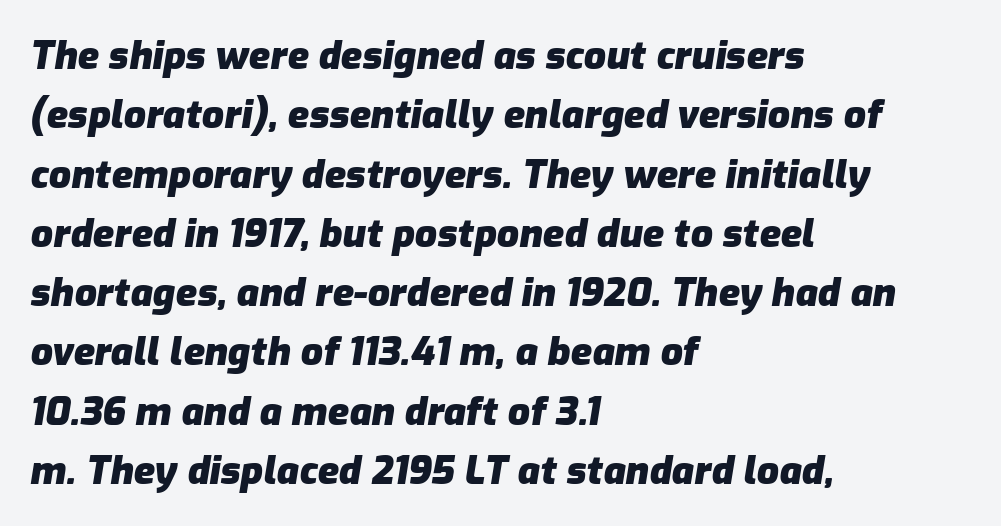
Q: Is the text bold? A: Yes.
Q: Is the text italic (slanted)? A: Yes, it leans right by about 9 degrees.
Q: Is the text underlined? A: No.
Q: How is the paragraph aligned? A: Left-aligned.
Q: Is the spacing between letters normal or unusually wide? A: Normal.
Q: Is the spacing between lines tight, normal or loose? A: Normal.
Q: Width (condensed, normal, or wide)? A: Normal.
Q: Stroke contrast? A: Low.
Q: x-height? A: Medium.
Q: Monospaced? A: No.
